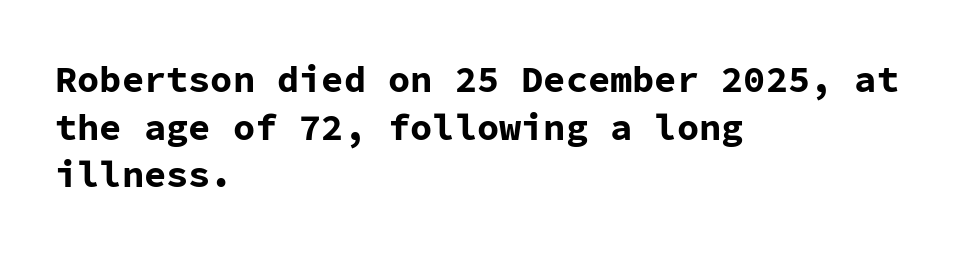
Q: Is the text bold? A: Yes.
Q: Is the text italic (slanted)? A: No, it is upright.
Q: Is the typeface a serif or a sans-serif typeface? A: Sans-serif.
Q: Is the text underlined? A: No.
Q: How is the paragraph aligned? A: Left-aligned.
Q: Is the spacing between letters normal or unusually wide? A: Normal.
Q: Is the spacing between lines tight, normal or loose? A: Normal.
Q: Width (condensed, normal, or wide)? A: Normal.
Q: Stroke contrast? A: Low.
Q: x-height? A: Medium.
Q: Monospaced? A: Yes.
